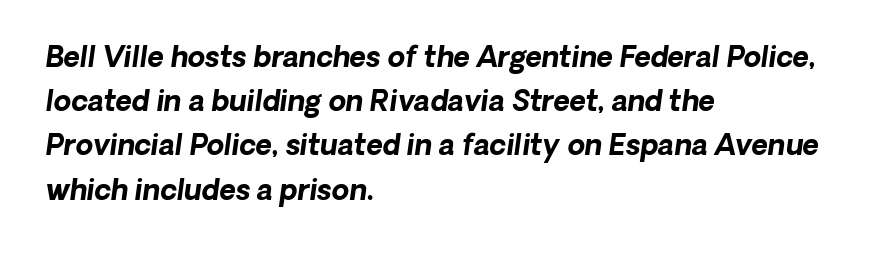
{"serif": "no", "bold": "yes", "weight": "bold", "width": "normal", "stroke_contrast": "low", "x_height": "medium", "monospaced": "no", "underline": "no", "align": "left", "line_spacing": "normal", "line_spacing_ratio": 1.58, "letter_spacing": "normal", "letter_spacing_em": 0.0, "glyph_px": 28}
